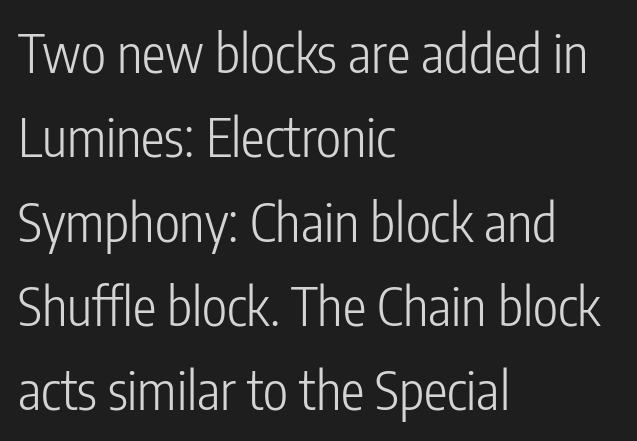
Q: Is the text bold? A: No.
Q: Is the text italic (slanted)? A: No, it is upright.
Q: Is the typeface a serif or a sans-serif typeface? A: Sans-serif.
Q: Is the text underlined? A: No.
Q: How is the paragraph aligned? A: Left-aligned.
Q: Is the spacing between letters normal or unusually wide? A: Normal.
Q: Is the spacing between lines tight, normal or loose? A: Normal.
Q: Width (condensed, normal, or wide)? A: Condensed.
Q: Stroke contrast? A: Low.
Q: x-height? A: Medium.
Q: Monospaced? A: No.
